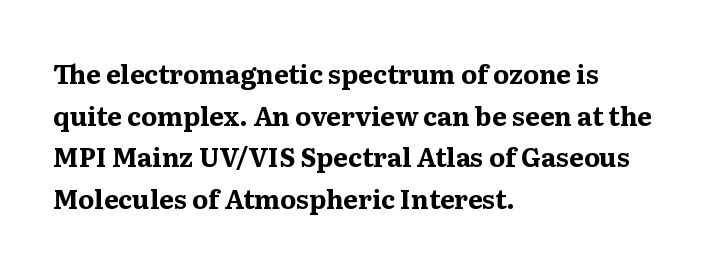
Q: Is the text bold? A: Yes.
Q: Is the text italic (slanted)? A: No, it is upright.
Q: Is the text underlined? A: No.
Q: How is the paragraph aligned? A: Left-aligned.
Q: Is the spacing between letters normal or unusually wide? A: Normal.
Q: Is the spacing between lines tight, normal or loose? A: Normal.
